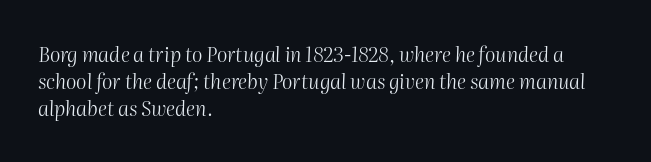
The image shows 20 px text type, italic (leaning right); set left-aligned, normal line spacing (1.36x), normal letter spacing, not underlined.
